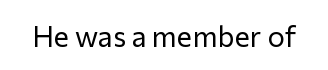
Does the lettering tilt? It doesn't — this is upright. Here the designer chose a conventional face with non-uniform glyph widths. Unmarked baselines from the first word to the last. Look at the tracking — it's just the regular setting, nothing added.
